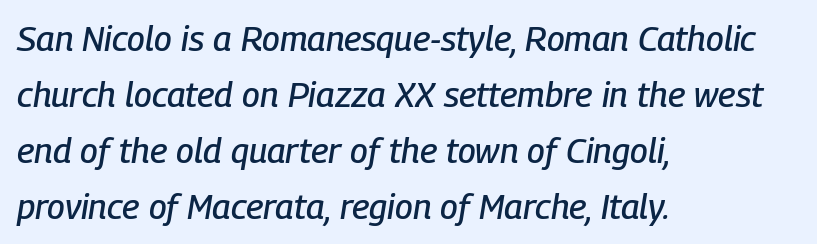
The image shows 35 px condensed type, italic (leaning right); set left-aligned, normal line spacing (1.6x), normal letter spacing, not underlined; low stroke contrast and a medium x-height.
